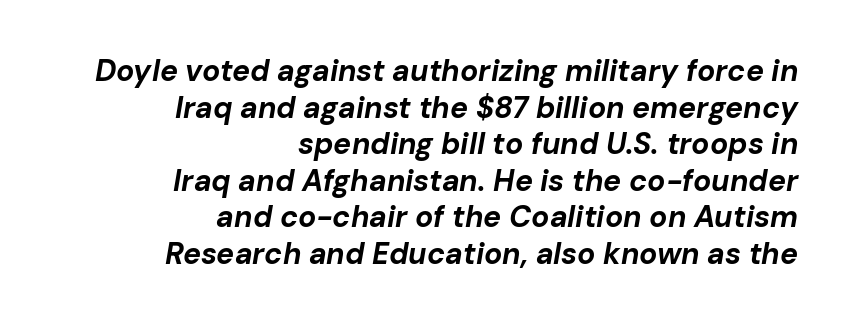
The image shows 30 px bold type, italic (leaning right); set right-aligned, line spacing 1.22x, normal letter spacing, not underlined; low stroke contrast and a medium x-height.
